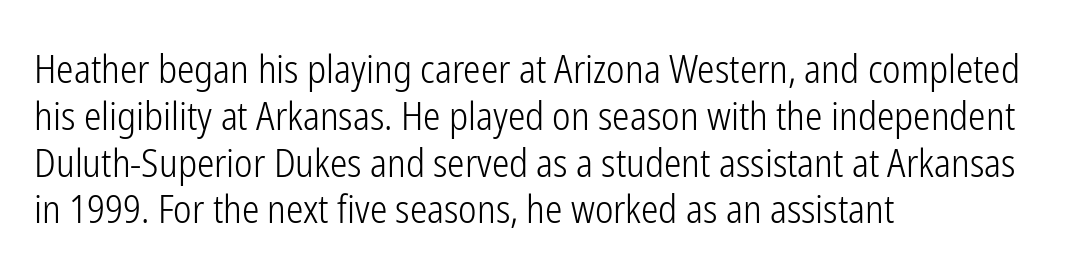
Inter-character spacing is left at the font's built-in metrics. Do the characters align in a grid? No, the font is proportional. The text block is weighted toward the left margin, trailing off unevenly rightward. The cut favours lightness, reaching ordinary text weight at its darkest. Quick note: underline off. Every stem runs plumb, perpendicular to the baseline.
